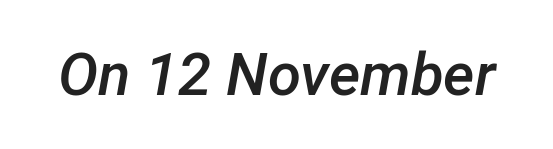
{"italic": "yes", "lean": "right", "slant_degrees": 12, "bold": "semi", "weight": "semibold", "width": "normal", "stroke_contrast": "low", "x_height": "medium", "monospaced": "no", "underline": "no", "letter_spacing": "normal", "letter_spacing_em": 0.0, "glyph_px": 60}
